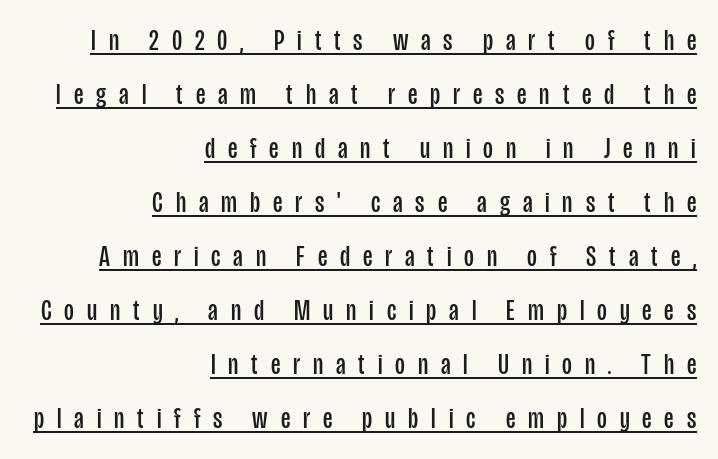
{"serif": "no", "italic": "no", "bold": "no", "weight": "regular", "width": "condensed", "stroke_contrast": "low", "x_height": "large", "monospaced": "no", "underline": "yes", "align": "right", "line_spacing_ratio": 1.8, "letter_spacing": "wide", "letter_spacing_em": 0.43, "glyph_px": 30}
